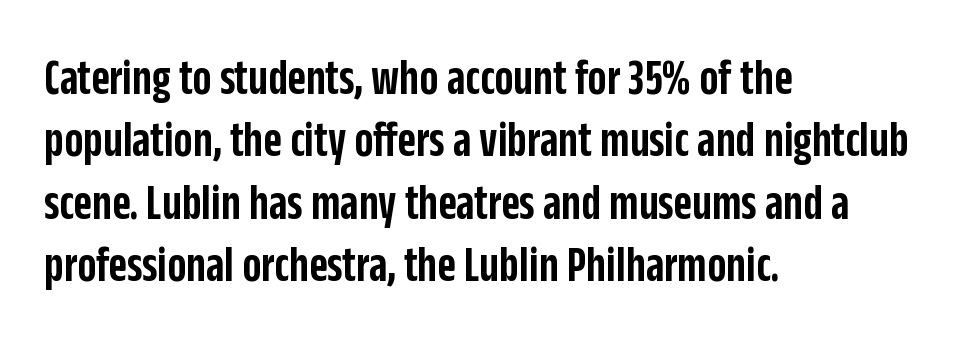
Unlike italic type, these characters show no tilt at all. The face used here is proportionally spaced, like ordinary book or web type. This rendering uses left alignment, leaving the right contour irregular. The gap between lines stays unmarked. Is the type bold? Partly — it's a semibold, heavier than regular but not fully bold.
